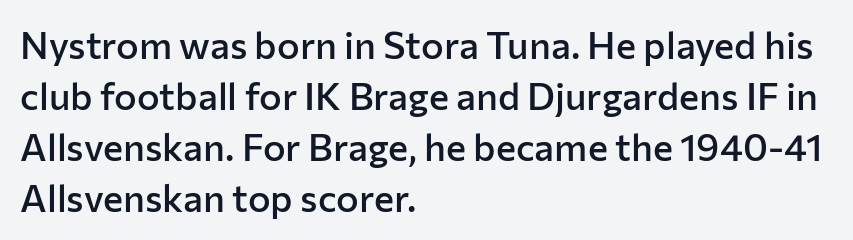
Type without underlining. The ragged edge is on the right, which tells us the setting is flush left. Compared with an ordinary text face, these strokes are moderately heavier — a semibold. The rendering uses natural spacing where letterforms have individual widths.
